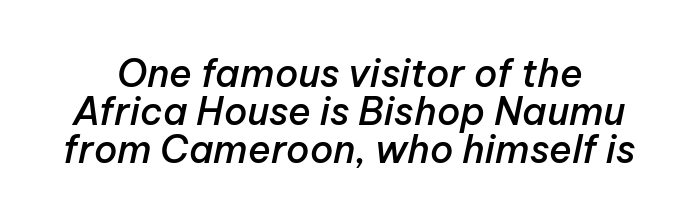
{"italic": "yes", "lean": "right", "slant_degrees": 12, "bold": "semi", "weight": "semibold", "width": "normal", "stroke_contrast": "low", "x_height": "medium", "monospaced": "no", "underline": "no", "line_spacing": "tight", "line_spacing_ratio": 1.0, "letter_spacing": "normal", "letter_spacing_em": 0.0, "glyph_px": 38}
